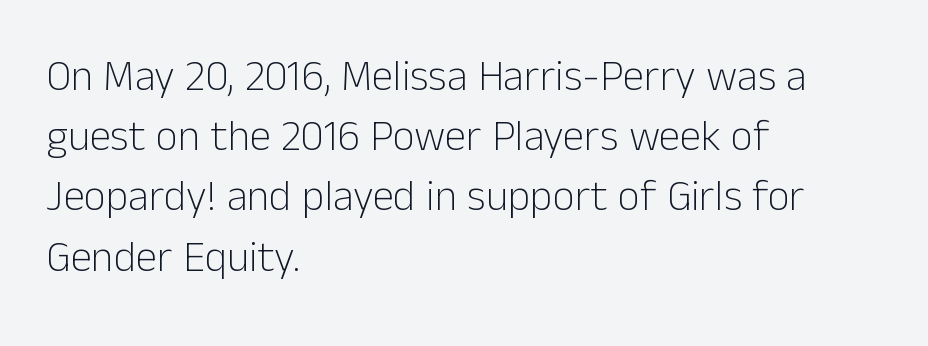
Q: Is the text bold? A: No.
Q: Is the text italic (slanted)? A: No, it is upright.
Q: Is the typeface a serif or a sans-serif typeface? A: Sans-serif.
Q: Is the text underlined? A: No.
Q: How is the paragraph aligned? A: Left-aligned.
Q: Is the spacing between letters normal or unusually wide? A: Normal.
Q: Is the spacing between lines tight, normal or loose? A: Normal.
Q: Width (condensed, normal, or wide)? A: Normal.
Q: Stroke contrast? A: Low.
Q: x-height? A: Medium.
Q: Monospaced? A: No.
